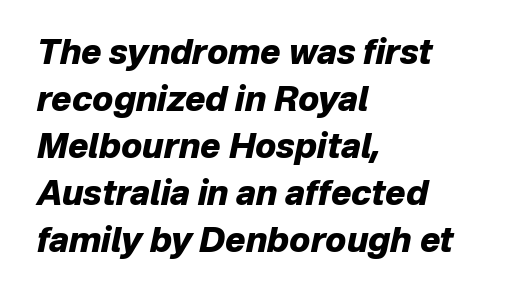
{"italic": "yes", "lean": "right", "slant_degrees": 12, "bold": "yes", "weight": "heavy", "width": "normal", "stroke_contrast": "low", "x_height": "medium", "monospaced": "no", "underline": "no", "align": "left", "line_spacing": "normal", "line_spacing_ratio": 1.38, "letter_spacing": "normal", "letter_spacing_em": 0.0, "glyph_px": 34}
